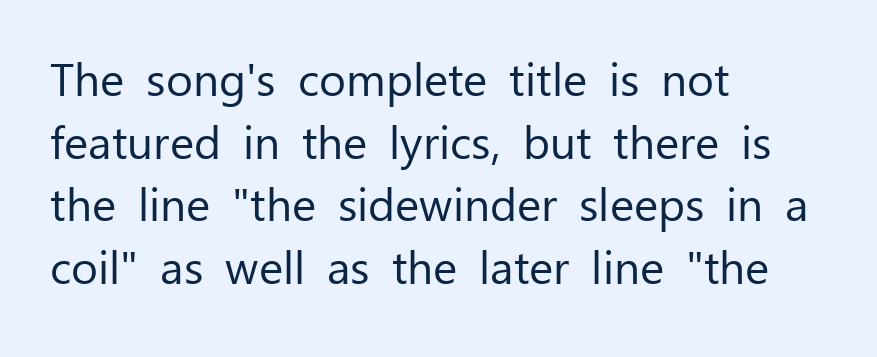
{"serif": "no", "italic": "no", "bold": "no", "weight": "regular", "width": "normal", "stroke_contrast": "low", "x_height": "medium", "monospaced": "no", "underline": "no", "align": "left", "line_spacing": "normal", "line_spacing_ratio": 1.36, "letter_spacing": "normal", "letter_spacing_em": 0.0, "glyph_px": 46}
